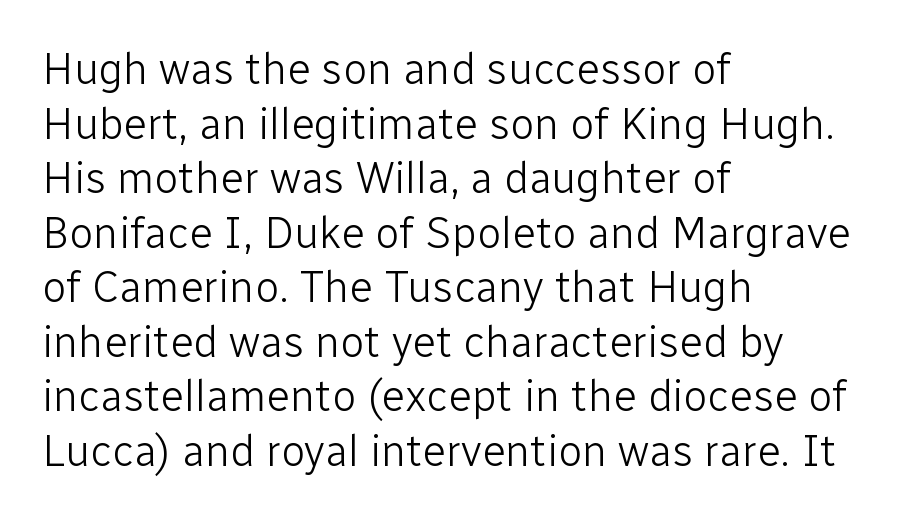
Q: Is the text bold? A: No.
Q: Is the text italic (slanted)? A: No, it is upright.
Q: Is the typeface a serif or a sans-serif typeface? A: Sans-serif.
Q: Is the text underlined? A: No.
Q: How is the paragraph aligned? A: Left-aligned.
Q: Is the spacing between letters normal or unusually wide? A: Normal.
Q: Width (condensed, normal, or wide)? A: Normal.
Q: Stroke contrast? A: Low.
Q: x-height? A: Medium.
Q: Monospaced? A: No.
